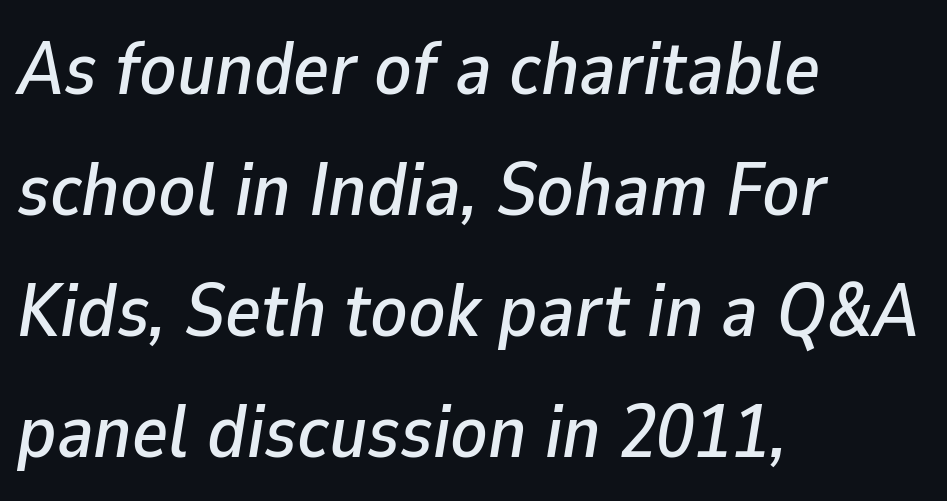
The image shows 76 px text type, italic (leaning right); set left-aligned, normal line spacing (1.59x), normal letter spacing, not underlined; low stroke contrast and a medium x-height.
